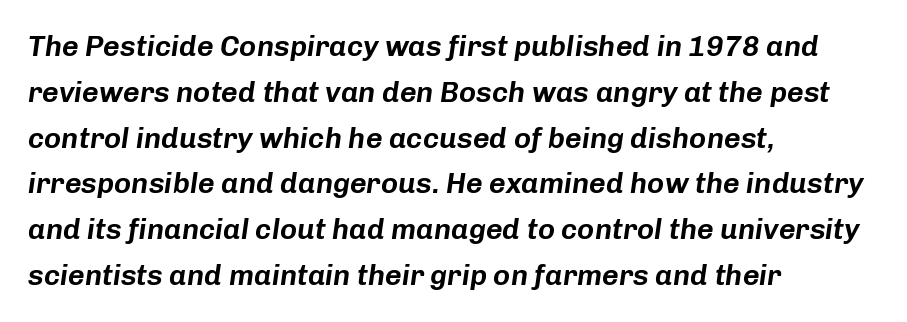
The image shows 29 px text type, italic (leaning right); set left-aligned, normal line spacing (1.58x), normal letter spacing, not underlined; low stroke contrast and a medium x-height.
